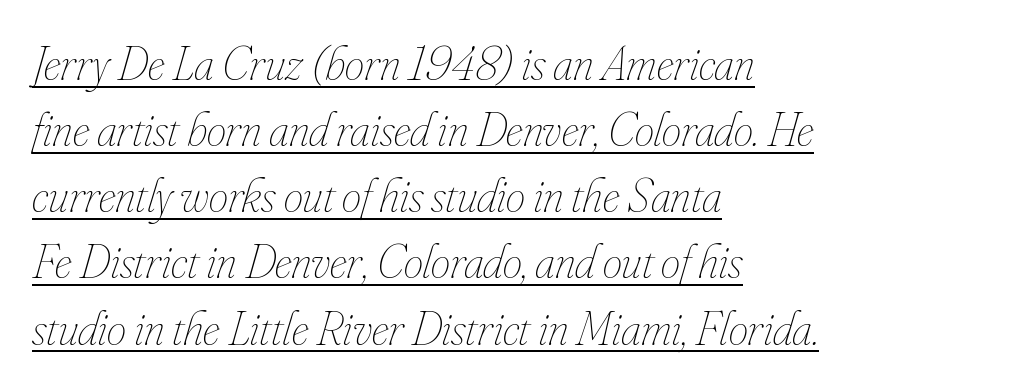
No letter is thick-stroked: the sample isn't bold. A typesetter would call this proportional, since set widths differ per character. Has an underline been added? It has. This rendering leaves character spacing at its baseline value. Interline gaps are of average width in this sample.
